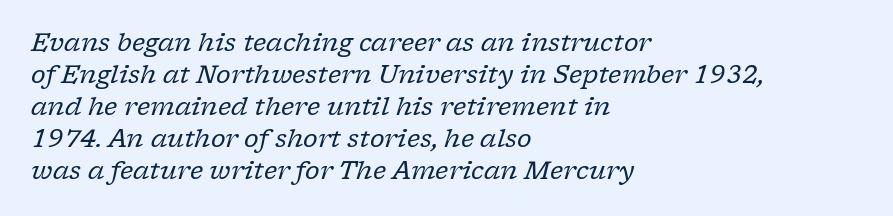
The image shows 25 px text type, italic (leaning right); set left-aligned, normal line spacing (1.28x), normal letter spacing, not underlined.
